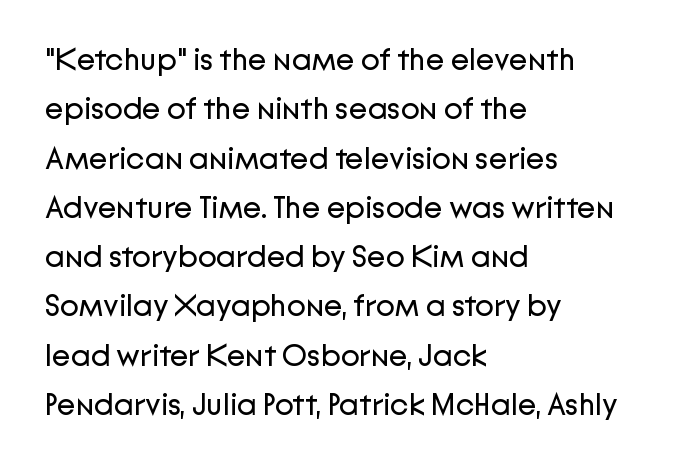
{"serif": "no", "italic": "no", "bold": "no", "weight": "regular", "width": "normal", "stroke_contrast": "low", "x_height": "medium", "monospaced": "no", "underline": "no", "align": "left", "line_spacing": "normal", "line_spacing_ratio": 1.59, "letter_spacing": "normal", "letter_spacing_em": 0.0, "glyph_px": 31}
